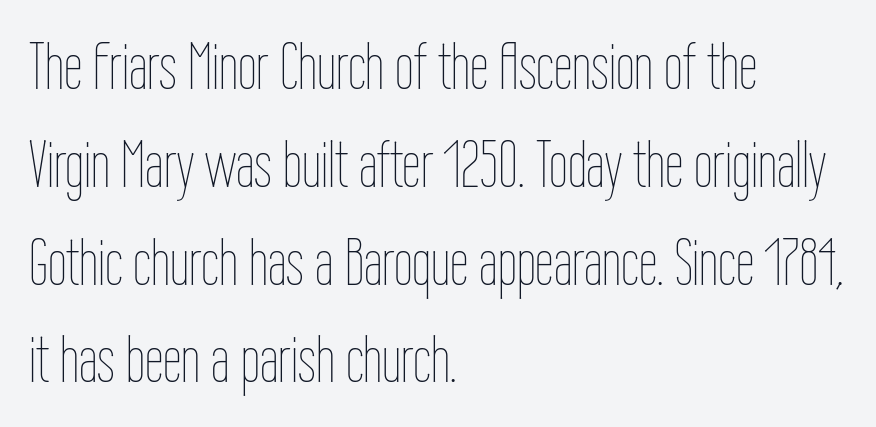
The image shows 67 px thin, condensed type, upright; set left-aligned, normal line spacing (1.46x), normal letter spacing, not underlined; low stroke contrast and a medium x-height.
